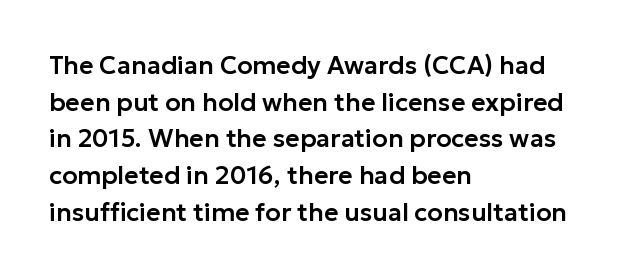
{"italic": "no", "underline": "no", "align": "left", "line_spacing": "normal", "line_spacing_ratio": 1.47, "letter_spacing": "normal", "letter_spacing_em": 0.0, "glyph_px": 25}
